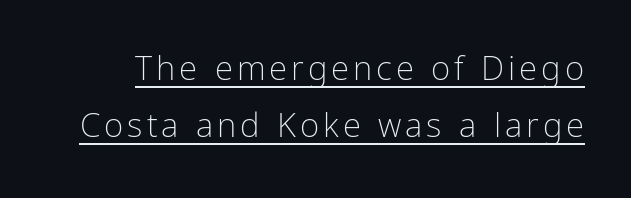
Is this a sans? Yes — the strokes have no serifs. The specimen includes a rule beneath the text block's lines. Italic? Not at all — the glyphs are vertical. Nothing heavy about these letters — not bold at all. A typesetter would call this proportional, since set widths differ per character.
